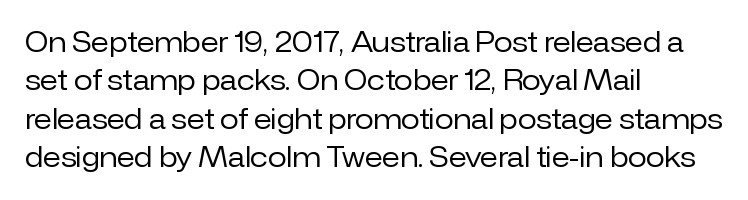
{"italic": "no", "bold": "no", "underline": "no", "align": "left", "line_spacing": "normal", "line_spacing_ratio": 1.42, "letter_spacing": "normal", "letter_spacing_em": 0.0, "glyph_px": 27}
